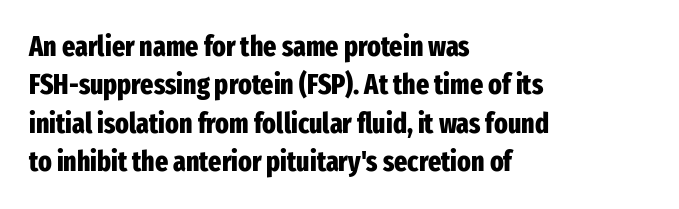
The image shows 28 px heavy, condensed sans-serif type, upright; set left-aligned, normal line spacing (1.37x), normal letter spacing, not underlined; low stroke contrast and a medium x-height.
